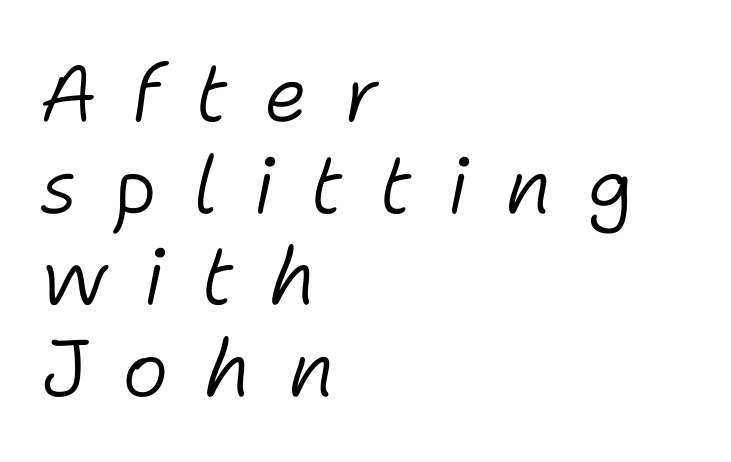
Caption: expanded tracking, letters set apart. Note the varied advance widths — an 'i' is clearly narrower than an 'm'. The area under the type is left untouched. Stems and bowls with no extra thickness — not bold.
